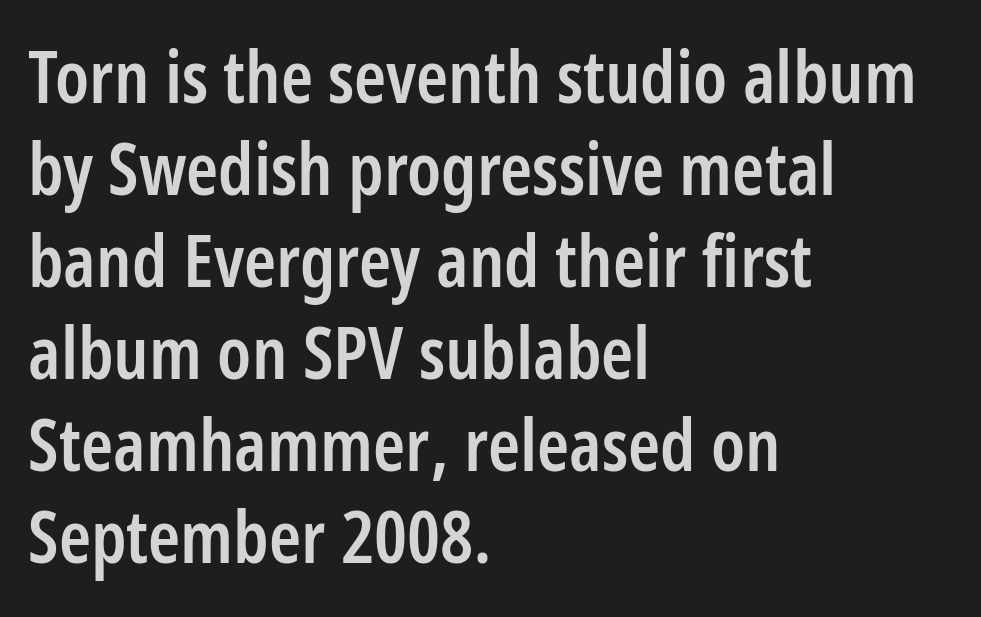
The image shows 73 px semibold, condensed sans-serif type, upright; set left-aligned, normal line spacing (1.26x), normal letter spacing, not underlined; low stroke contrast and a medium x-height.
